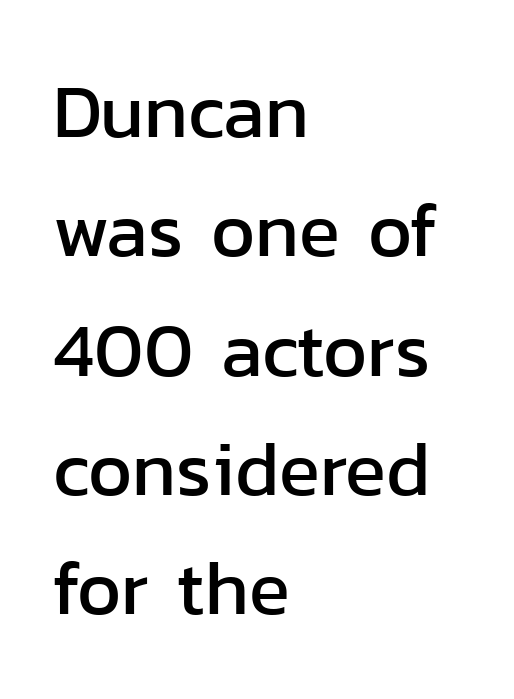
The image shows 76 px sans-serif type, upright; set left-aligned, normal line spacing (1.57x), normal letter spacing, not underlined; low stroke contrast and a medium x-height.
